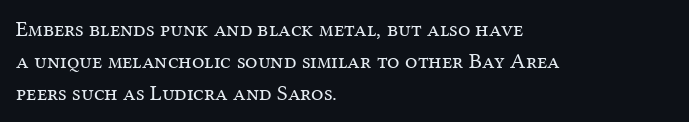
{"italic": "no", "bold": "no", "underline": "no", "align": "left", "line_spacing": "normal", "line_spacing_ratio": 1.45, "letter_spacing": "normal", "letter_spacing_em": 0.0, "glyph_px": 22}
